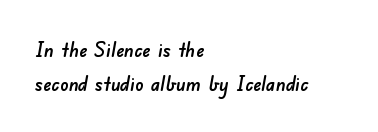
{"underline": "no", "align": "left", "line_spacing": "normal", "line_spacing_ratio": 1.61, "letter_spacing": "normal", "letter_spacing_em": 0.0, "glyph_px": 21}
